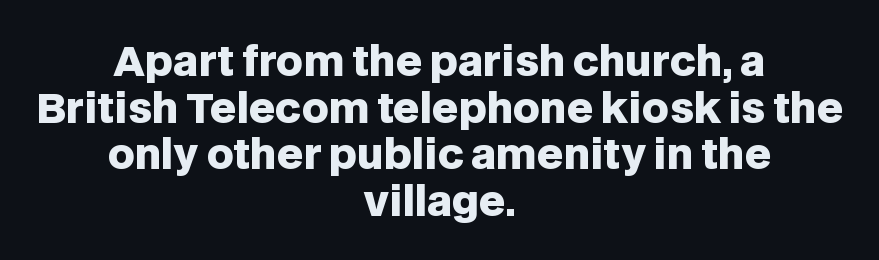
The image shows 41 px heavy sans-serif type, upright; set centered, tight line spacing (1.14x), normal letter spacing, not underlined; low stroke contrast and a large x-height.
